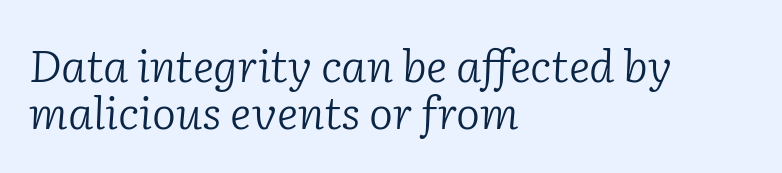
The image shows 45 px light serif type, italic (leaning right); set left-aligned, tight line spacing (1.05x), normal letter spacing, not underlined; low stroke contrast and a medium x-height.
